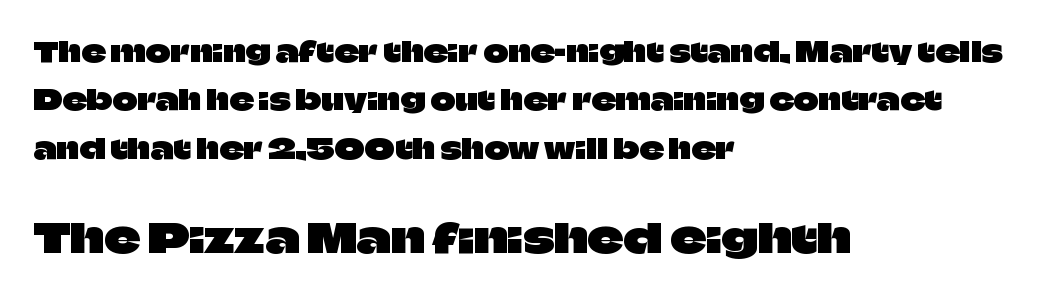
{"serif": "no", "italic": "no", "width": "normal", "stroke_contrast": "low", "x_height": "large", "monospaced": "no", "underline": "no", "align": "left", "line_spacing_ratio": 1.79, "letter_spacing": "normal", "letter_spacing_em": 0.0, "larger_block": "second", "size_ratio": 1.48, "glyph_px": 40}
